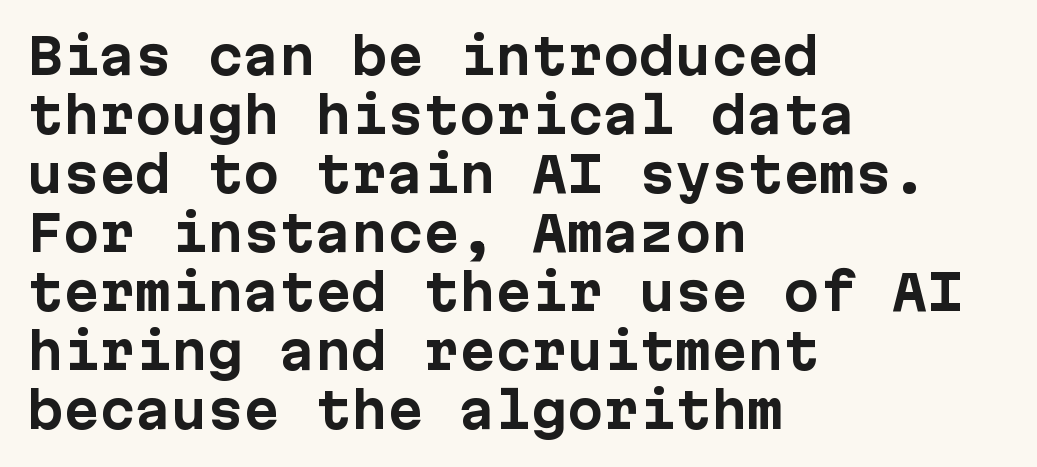
{"serif": "no", "italic": "no", "bold": "yes", "weight": "bold", "width": "normal", "stroke_contrast": "low", "x_height": "medium", "underline": "no", "align": "left", "line_spacing_ratio": 1.23, "letter_spacing": "normal", "letter_spacing_em": 0.0, "glyph_px": 48}
